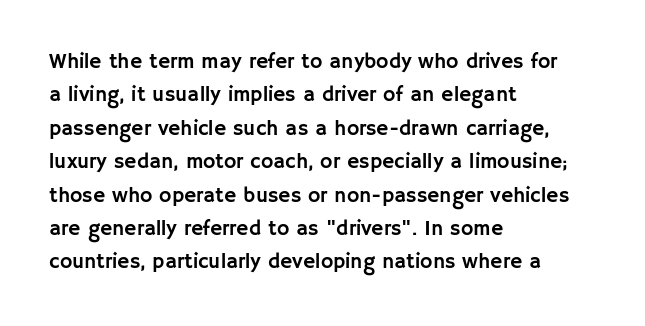
Q: Is the text italic (slanted)? A: No, it is upright.
Q: Is the text underlined? A: No.
Q: How is the paragraph aligned? A: Left-aligned.
Q: Is the spacing between letters normal or unusually wide? A: Normal.
Q: Is the spacing between lines tight, normal or loose? A: Normal.
